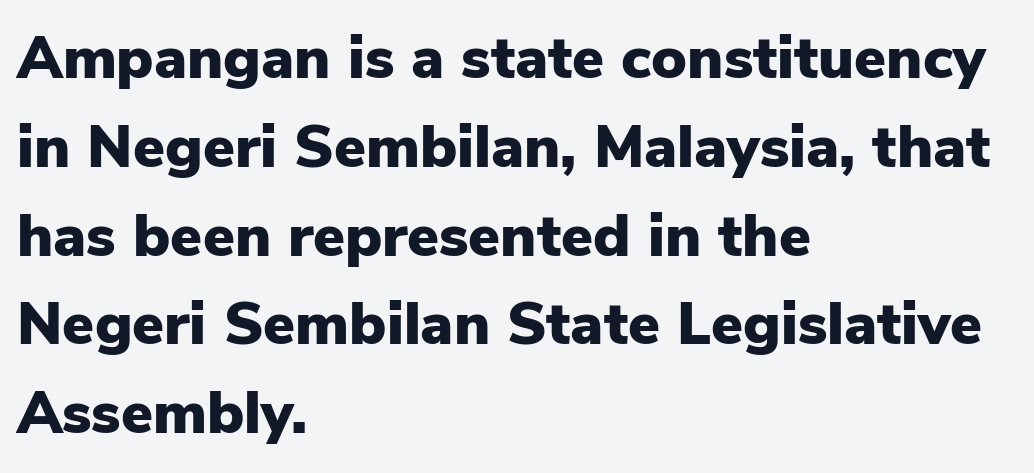
Q: Is the text bold? A: Yes.
Q: Is the text italic (slanted)? A: No, it is upright.
Q: Is the typeface a serif or a sans-serif typeface? A: Sans-serif.
Q: Is the text underlined? A: No.
Q: How is the paragraph aligned? A: Left-aligned.
Q: Is the spacing between letters normal or unusually wide? A: Normal.
Q: Is the spacing between lines tight, normal or loose? A: Normal.
Q: Width (condensed, normal, or wide)? A: Normal.
Q: Stroke contrast? A: Low.
Q: x-height? A: Medium.
Q: Monospaced? A: No.
